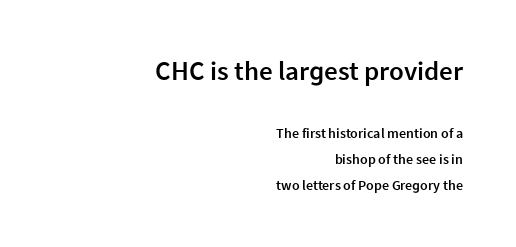
Glyph-to-glyph distance matches everyday printed text. Bold? Not quite — semibold, heavier than regular but stopping short. Rule under the text: the space is simply empty. Block one is the big one; block two sits smaller underneath. The letters stand upright; this is a roman face.
